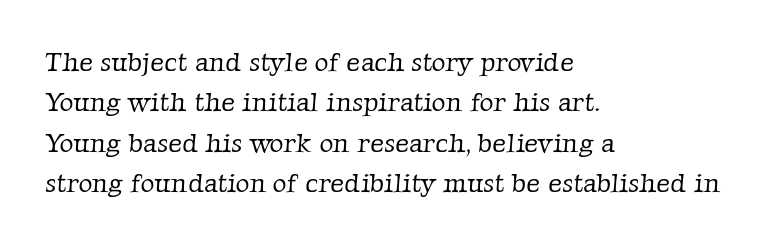
{"bold": "no", "underline": "no", "align": "left", "line_spacing": "normal", "line_spacing_ratio": 1.5, "letter_spacing": "normal", "letter_spacing_em": 0.0, "glyph_px": 27}
